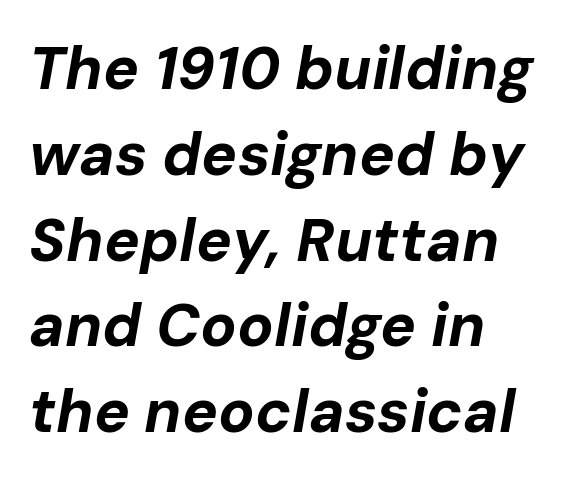
Characters are canted at an angle relative to the baseline's perpendicular. Its strokes are broad and dark, the hallmark of bold type. The designer left line spacing at the default. Looks like regular typesetting: each glyph gets only the width it needs.
